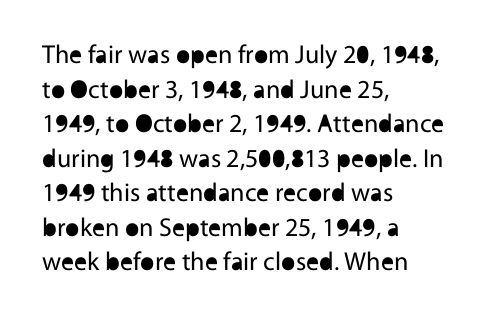
The image shows 26 px text type, upright; set left-aligned, normal line spacing (1.33x), normal letter spacing, not underlined.
